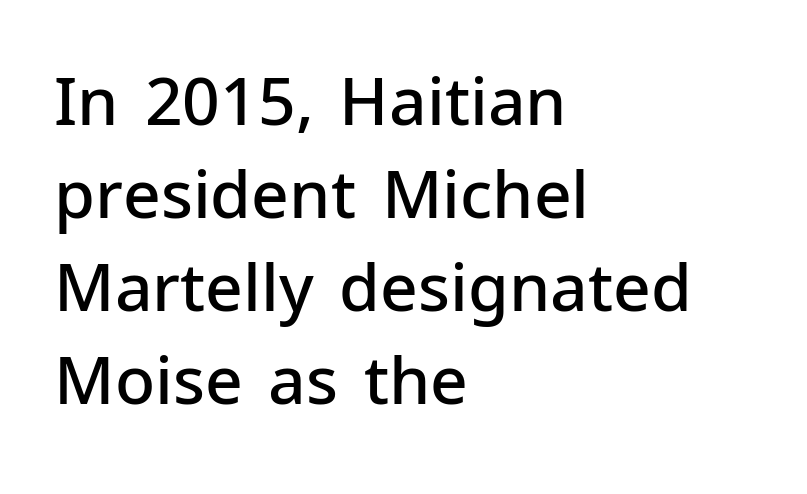
The image shows 66 px semibold sans-serif type, upright; set left-aligned, normal line spacing (1.41x), normal letter spacing, not underlined; low stroke contrast and a medium x-height.
